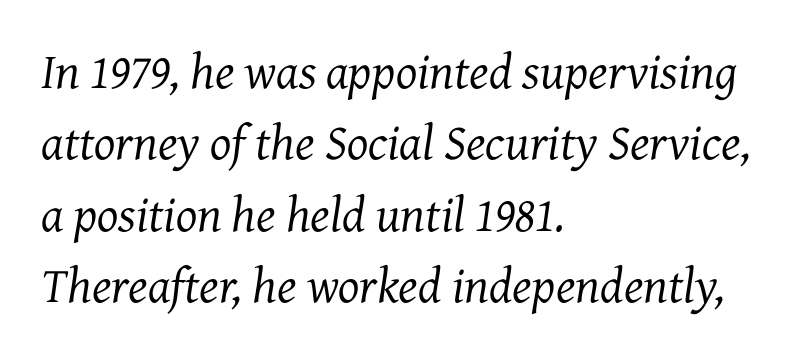
Q: Is the text bold? A: No.
Q: Is the text italic (slanted)? A: Yes, it leans right by about 7 degrees.
Q: Is the typeface a serif or a sans-serif typeface? A: Serif.
Q: Is the text underlined? A: No.
Q: How is the paragraph aligned? A: Left-aligned.
Q: Is the spacing between letters normal or unusually wide? A: Normal.
Q: Is the spacing between lines tight, normal or loose? A: Normal.
Q: Width (condensed, normal, or wide)? A: Normal.
Q: Stroke contrast? A: Medium.
Q: x-height? A: Medium.
Q: Monospaced? A: No.
